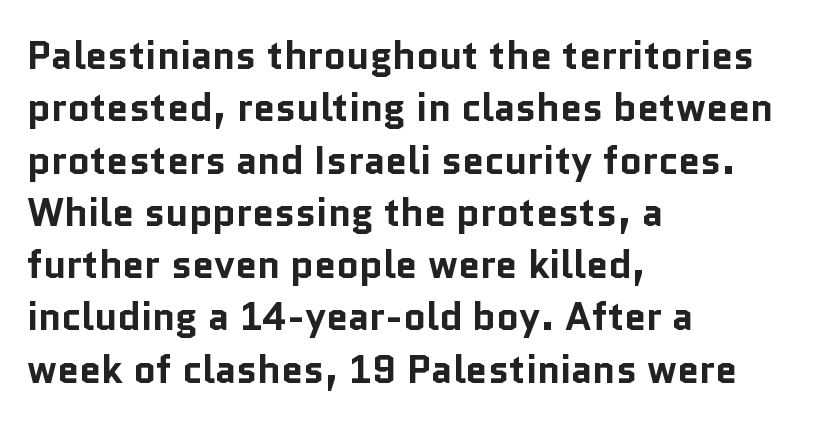
The image shows 39 px bold sans-serif type, upright; set left-aligned, normal line spacing (1.34x), normal letter spacing, not underlined; low stroke contrast and a medium x-height.
